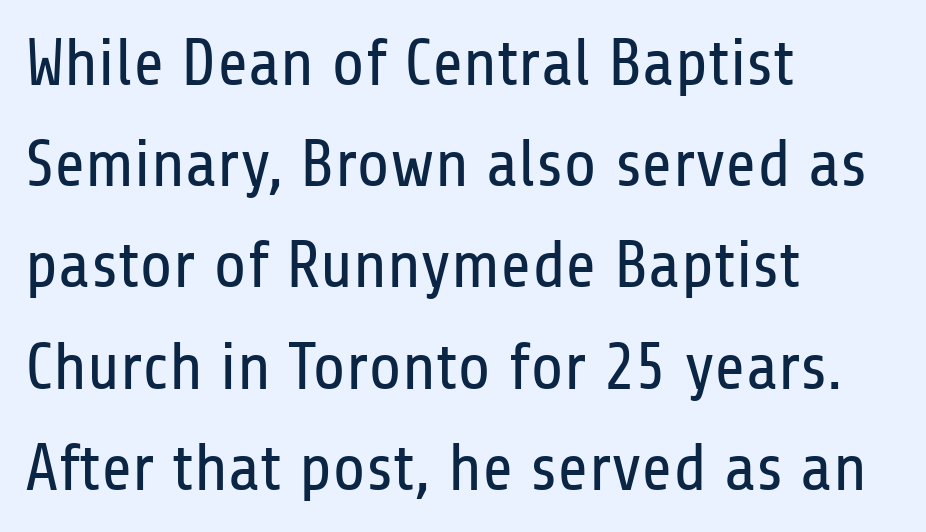
Tall strokes in this sample are plumb rather than angled. Glyph-to-glyph distance matches everyday printed text. These glyphs show unthickened strokes, regular width or finer. The compositor pushed each line to the left boundary.
